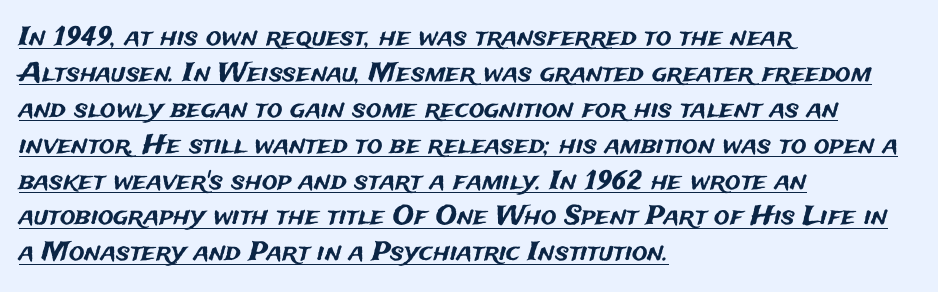
{"underline": "yes", "align": "left", "line_spacing": "normal", "line_spacing_ratio": 1.38, "letter_spacing": "normal", "letter_spacing_em": 0.0, "glyph_px": 26}
